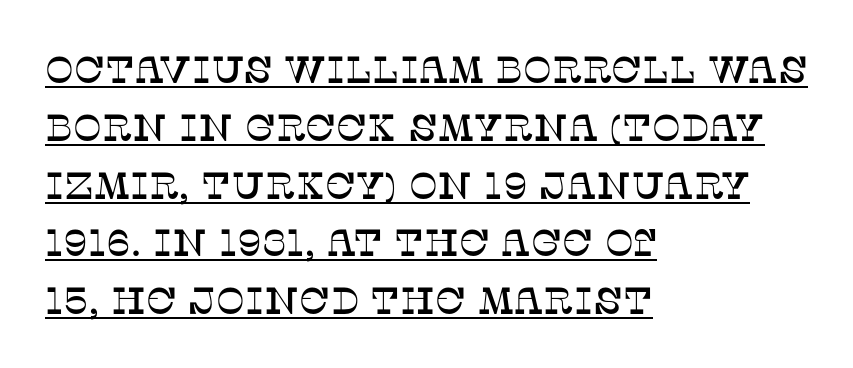
The image shows 38 px serif type, upright; set left-aligned, normal line spacing (1.52x), normal letter spacing, underlined; low stroke contrast and a large x-height.
